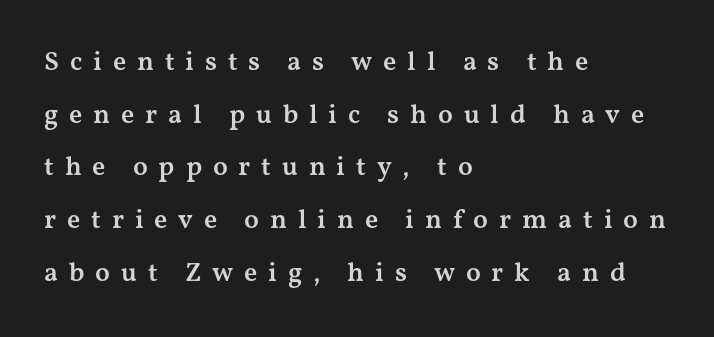
Inter-character spacing is expanded well beyond the font's built-in metrics. Glance below the letters and you will spot only blank space. The rendering uses a large line-height, opening up the rows. Which margin do the lines hug? The left one — the right edge is uneven.
